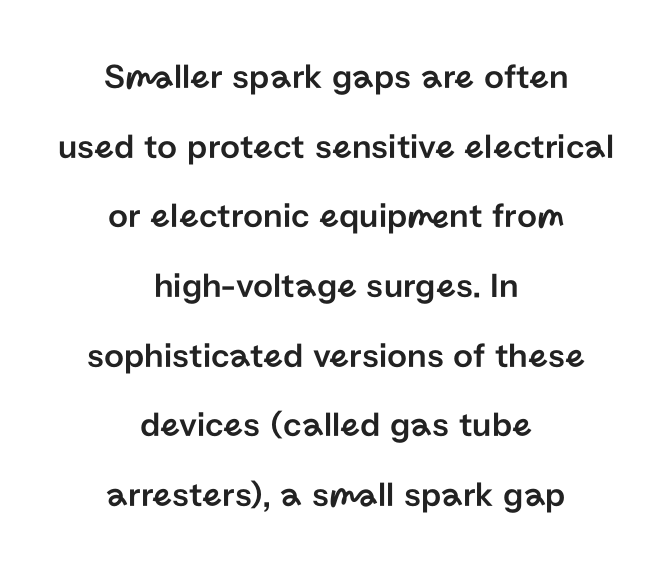
{"serif": "no", "italic": "no", "width": "normal", "stroke_contrast": "low", "x_height": "medium", "monospaced": "no", "underline": "no", "align": "center", "line_spacing": "loose", "line_spacing_ratio": 1.99, "letter_spacing": "normal", "letter_spacing_em": 0.0, "glyph_px": 35}
